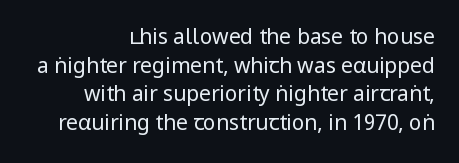
{"italic": "no", "bold": "no", "underline": "no", "align": "right", "line_spacing": "normal", "line_spacing_ratio": 1.36, "letter_spacing": "normal", "letter_spacing_em": 0.0, "glyph_px": 21}
